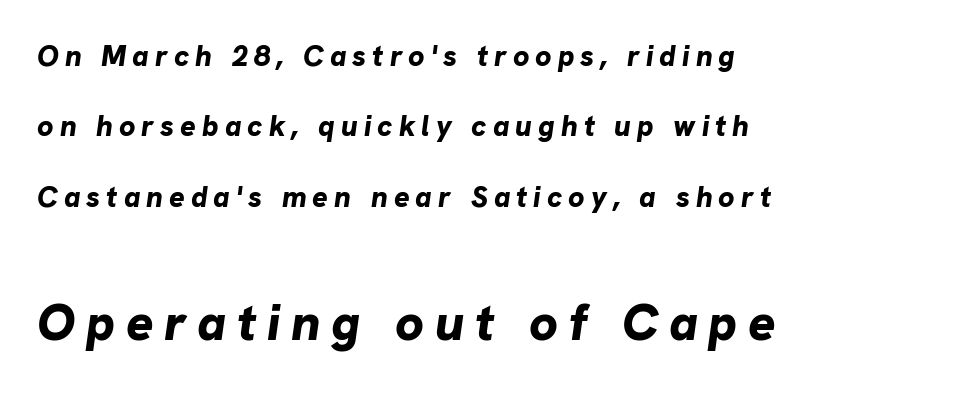
Q: Is the text bold? A: Yes.
Q: Is the text italic (slanted)? A: Yes, it leans right by about 8 degrees.
Q: Is the text underlined? A: No.
Q: How is the paragraph aligned? A: Left-aligned.
Q: Is the spacing between letters normal or unusually wide? A: Unusually wide.
Q: Is the spacing between lines tight, normal or loose? A: Loose.
Q: Which block of text is set in a larger size, the first (top) or the second (bottom)? A: The second (bottom) one.
Q: Width (condensed, normal, or wide)? A: Normal.
Q: Stroke contrast? A: Low.
Q: x-height? A: Medium.
Q: Monospaced? A: No.
